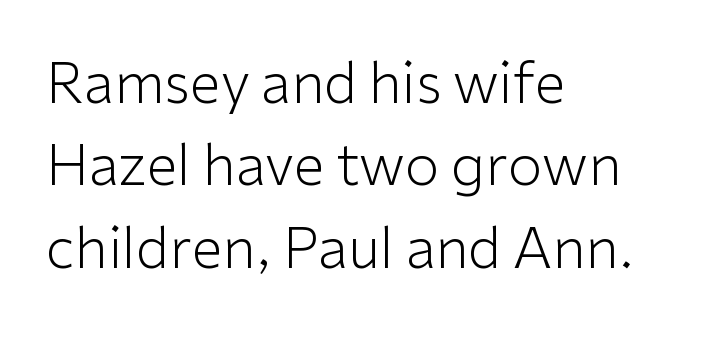
The image shows 56 px light sans-serif type, upright; set left-aligned, normal line spacing (1.47x), normal letter spacing, not underlined; low stroke contrast and a medium x-height.
